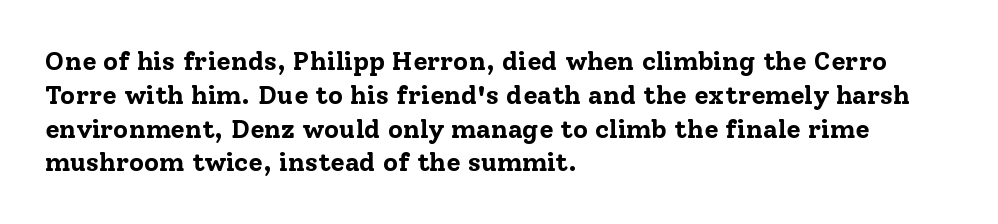
Q: Is the text bold? A: Yes.
Q: Is the text italic (slanted)? A: No, it is upright.
Q: Is the text underlined? A: No.
Q: How is the paragraph aligned? A: Left-aligned.
Q: Is the spacing between letters normal or unusually wide? A: Normal.
Q: Is the spacing between lines tight, normal or loose? A: Normal.
